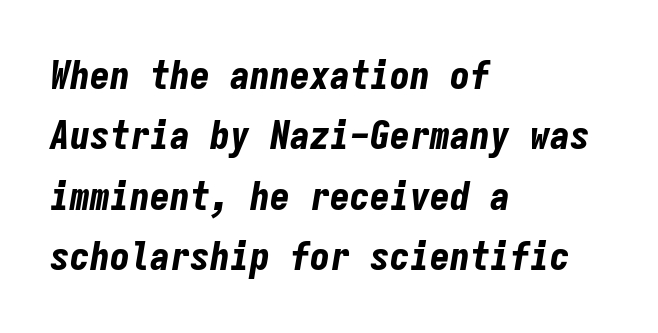
Q: Is the text bold? A: Yes.
Q: Is the text italic (slanted)? A: Yes, it leans right by about 9 degrees.
Q: Is the text underlined? A: No.
Q: How is the paragraph aligned? A: Left-aligned.
Q: Is the spacing between letters normal or unusually wide? A: Normal.
Q: Is the spacing between lines tight, normal or loose? A: Normal.
Q: Width (condensed, normal, or wide)? A: Condensed.
Q: Stroke contrast? A: Low.
Q: x-height? A: Medium.
Q: Monospaced? A: Yes.
